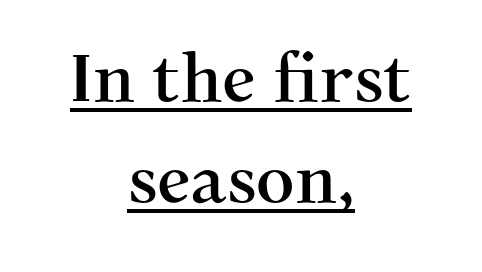
{"serif": "yes", "italic": "no", "width": "normal", "stroke_contrast": "medium", "x_height": "medium", "monospaced": "no", "underline": "yes", "align": "center", "line_spacing": "normal", "line_spacing_ratio": 1.51, "letter_spacing": "normal", "letter_spacing_em": 0.0, "glyph_px": 67}
